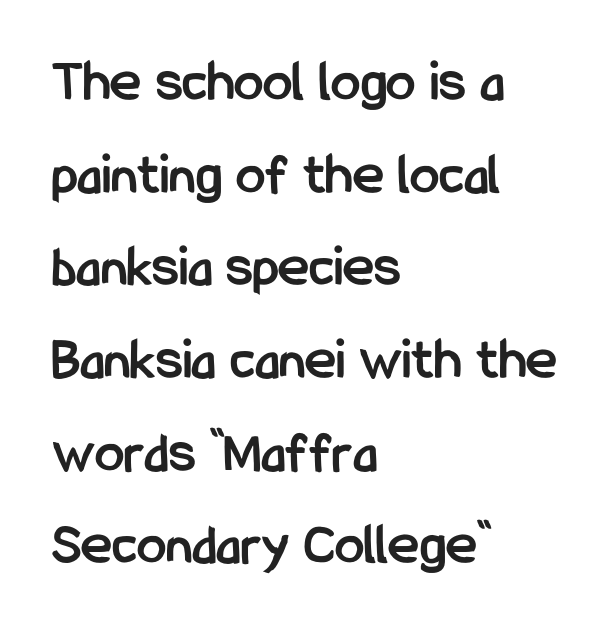
Line spacing here is normal. The face used here is proportionally spaced, like ordinary book or web type. Typeset ragged right — the left edge is the straight one. Its strokes are broad and dark, the hallmark of bold type. The font family rendered here belongs to the sans-serif group. Just letters on the line, the space beneath them empty.
